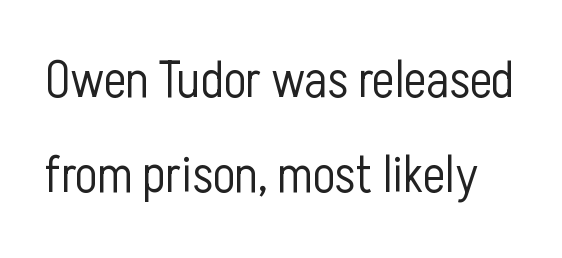
{"serif": "no", "italic": "no", "bold": "no", "weight": "light", "width": "condensed", "stroke_contrast": "low", "x_height": "medium", "monospaced": "no", "underline": "no", "line_spacing_ratio": 1.82, "letter_spacing": "normal", "letter_spacing_em": 0.0, "glyph_px": 52}
